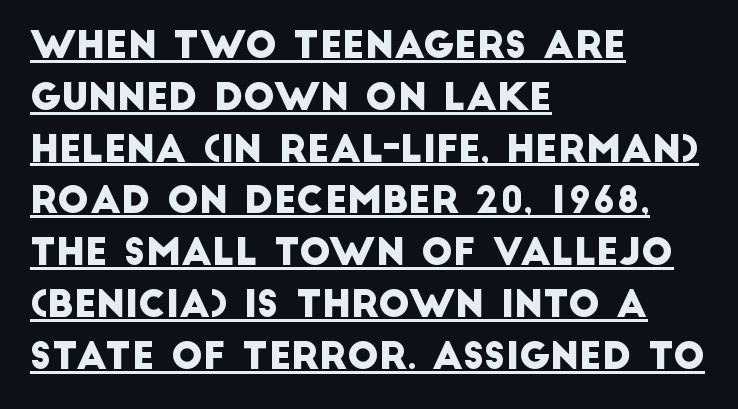
Type style note: lacks serifs. Honestly, the row spacing looks completely unremarkable. The rendering uses natural spacing where letterforms have individual widths. The ragged edge is on the right, which tells us the setting is flush left.
